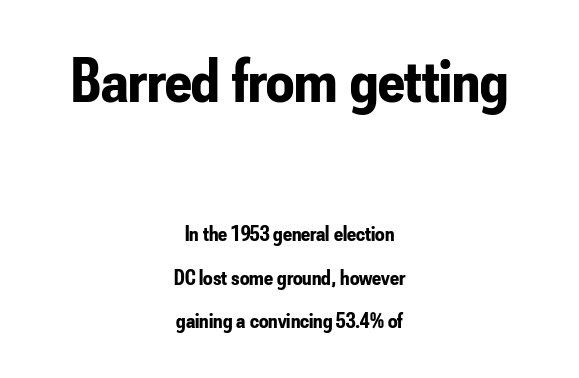
Where is the straight margin? There isn't one; the lines are centered. This sample uses an upright cut, with every glyph sitting square on the baseline. Here the designer chose a conventional face with non-uniform glyph widths. Students, observe: this is what heavily led, spacious text looks like. Look at the bottom of the vertical strokes: they stop flat, with no serifs. The first block has been scaled up relative to the second.
